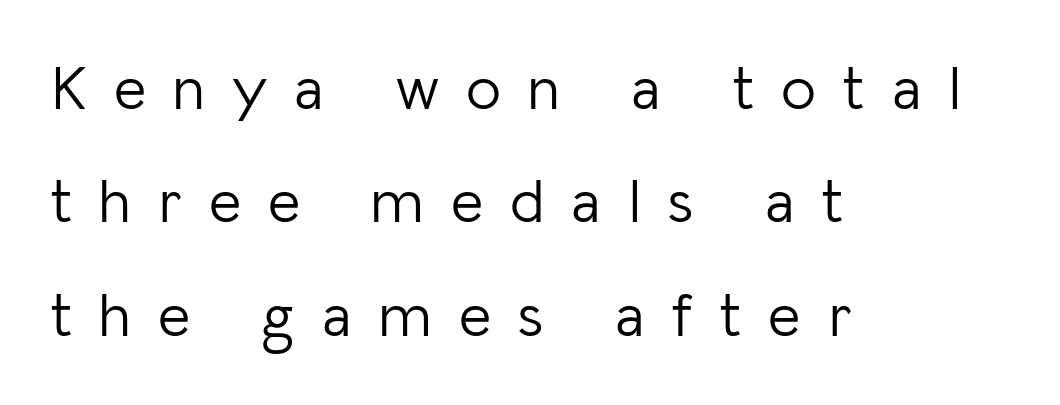
Compared with typical body copy, the letter spacing here is much looser. Note the varied advance widths — an 'i' is clearly narrower than an 'm'. The foot of each line stays bare and open. The lettering stays uniformly vertical, giving the passage a roman look.
